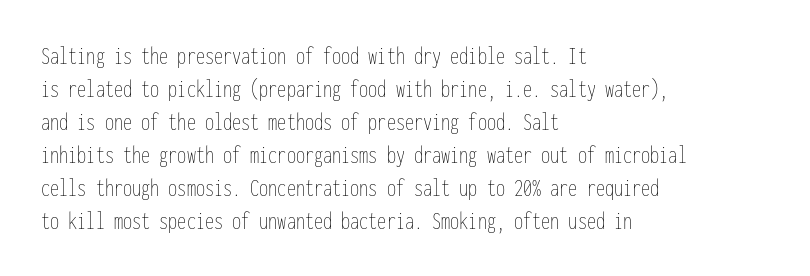
When letters stand straight like this, we call the style roman or upright. These lines sit exactly where default settings would place them. Students, note that the glyphs here touch the page at normal intervals. The passage shown is not bold in any degree. In CSS terms this would be text-align: left. Underlining? Definitely not there.
